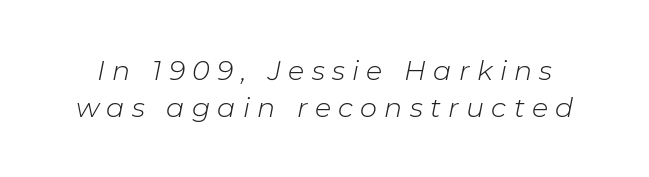
The image shows 27 px text type, italic (leaning right); set normal line spacing (1.37x), unusually wide letter spacing (+0.27 em), not underlined.
